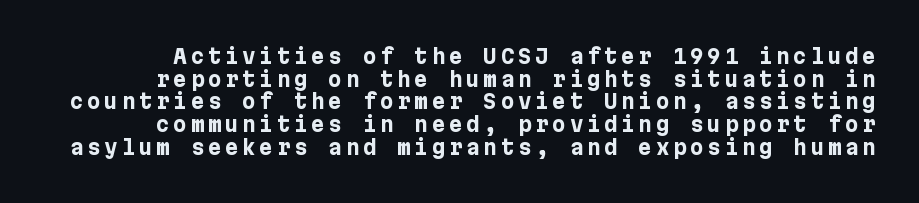
{"italic": "no", "bold": "yes", "underline": "no", "line_spacing": "tight", "line_spacing_ratio": 1.08, "glyph_px": 21}
